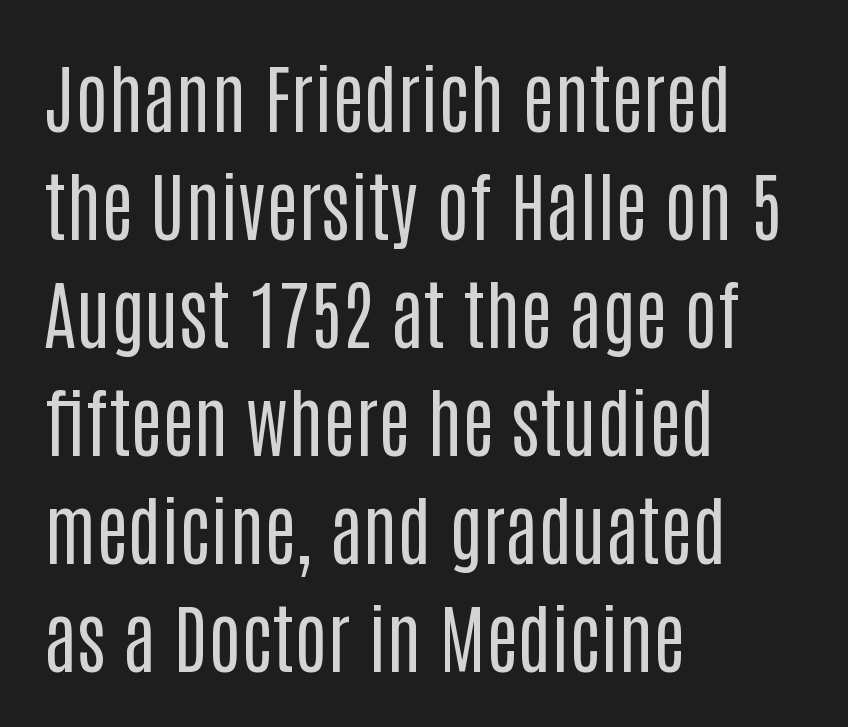
Q: Is the text bold? A: No.
Q: Is the text italic (slanted)? A: No, it is upright.
Q: Is the typeface a serif or a sans-serif typeface? A: Sans-serif.
Q: Is the text underlined? A: No.
Q: How is the paragraph aligned? A: Left-aligned.
Q: Is the spacing between letters normal or unusually wide? A: Normal.
Q: Is the spacing between lines tight, normal or loose? A: Normal.
Q: Width (condensed, normal, or wide)? A: Condensed.
Q: Stroke contrast? A: Low.
Q: x-height? A: Large.
Q: Monospaced? A: No.
